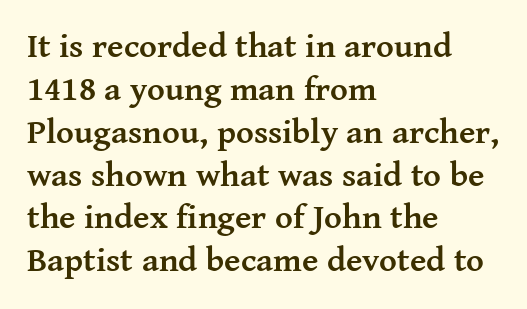
Proportional: the letters do not fall into vertical columns. You'd pick this weight for a headline — it's a proper bold. Horizontally, the lines are justified to the leading edge only. The rendering shows small feet on the letterforms — a serif design. Evenly set lines give the paragraph a standard silhouette. Does the lettering tilt? It doesn't — this is upright.
